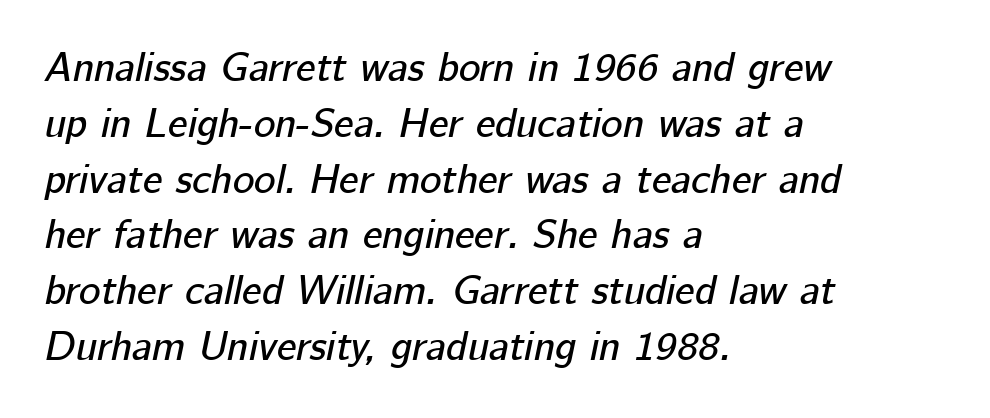
{"italic": "yes", "lean": "right", "slant_degrees": 12, "width": "normal", "stroke_contrast": "low", "x_height": "medium", "monospaced": "no", "underline": "no", "align": "left", "line_spacing": "normal", "line_spacing_ratio": 1.36, "letter_spacing": "normal", "letter_spacing_em": 0.0, "glyph_px": 41}
